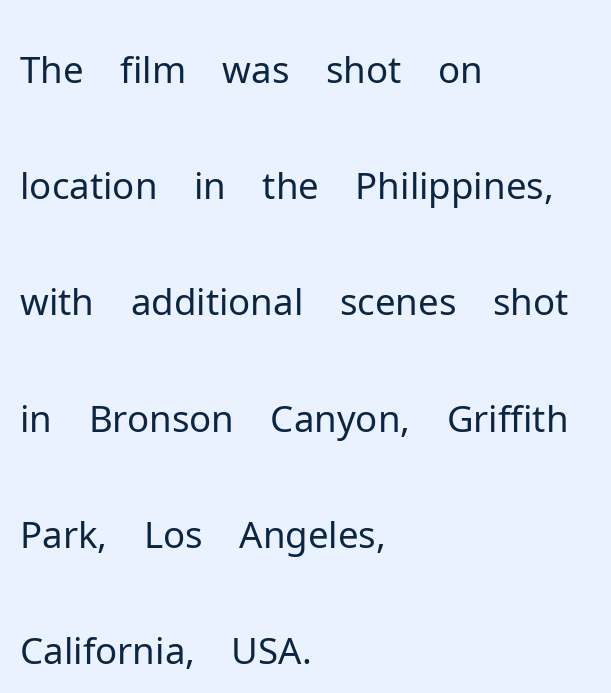
The image shows 75 px light sans-serif type, upright; set left-aligned, normal line spacing (1.55x), normal letter spacing, not underlined; low stroke contrast and a medium x-height.
